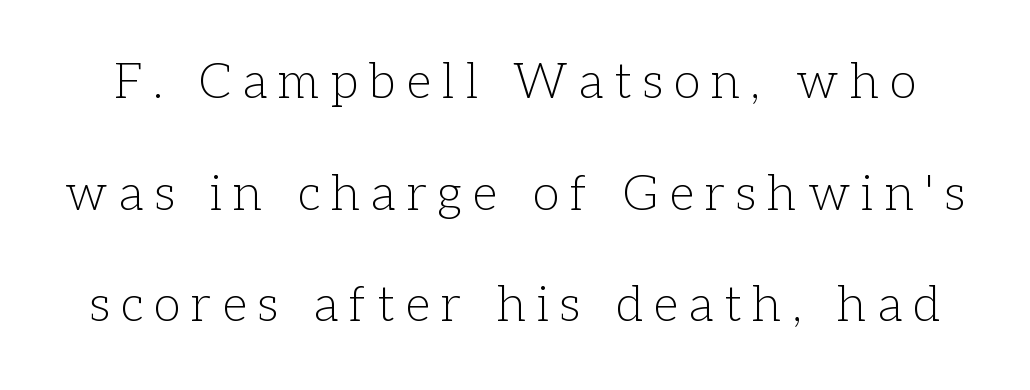
The image shows 49 px light serif type, upright; set loose line spacing (2.28x), unusually wide letter spacing (+0.23 em), not underlined; low stroke contrast and a medium x-height.
